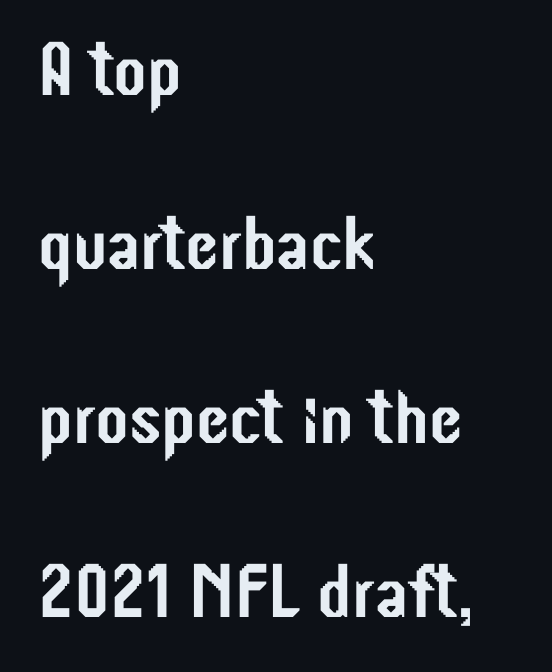
Notice how the stems are strictly vertical — no italics here. Alignment: flush left. A typesetter would call this zero additional tracking. In terms of leading, this rendering errs on the spacious side.
